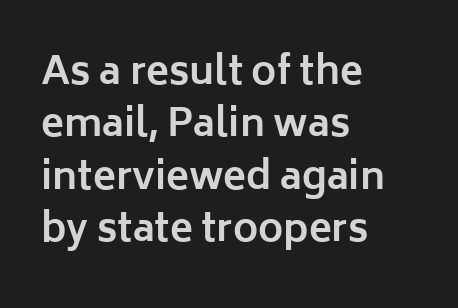
This is roman type, the default non-slanted kind. The foot of each line stays bare and open. Character widths vary here, with narrow letters taking less room than wide ones. Successive baselines arrive at the customary interval. These lines keep a tight, regular rhythm from letter to letter.
